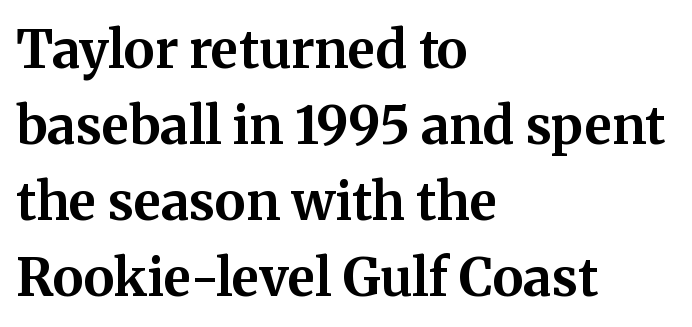
The image shows 52 px bold serif type, upright; set left-aligned, normal line spacing (1.46x), normal letter spacing, not underlined; medium stroke contrast and a medium x-height.
